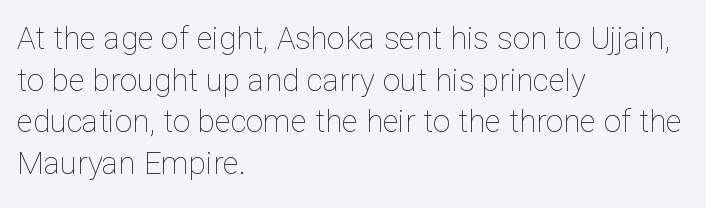
{"italic": "no", "bold": "no", "weight": "thin", "width": "normal", "stroke_contrast": "low", "x_height": "medium", "monospaced": "no", "underline": "no", "align": "left", "line_spacing": "normal", "line_spacing_ratio": 1.34, "letter_spacing": "normal", "letter_spacing_em": 0.0, "glyph_px": 31}
